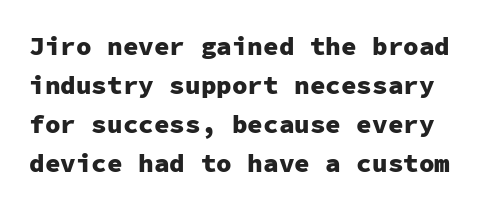
{"italic": "no", "bold": "yes", "underline": "no", "line_spacing": "normal", "line_spacing_ratio": 1.5, "letter_spacing": "normal", "letter_spacing_em": 0.0, "glyph_px": 26}
